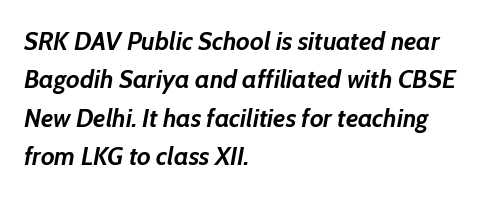
Q: Is the text bold? A: Yes.
Q: Is the text italic (slanted)? A: Yes, it leans right by about 10 degrees.
Q: Is the text underlined? A: No.
Q: How is the paragraph aligned? A: Left-aligned.
Q: Is the spacing between letters normal or unusually wide? A: Normal.
Q: Is the spacing between lines tight, normal or loose? A: Normal.
